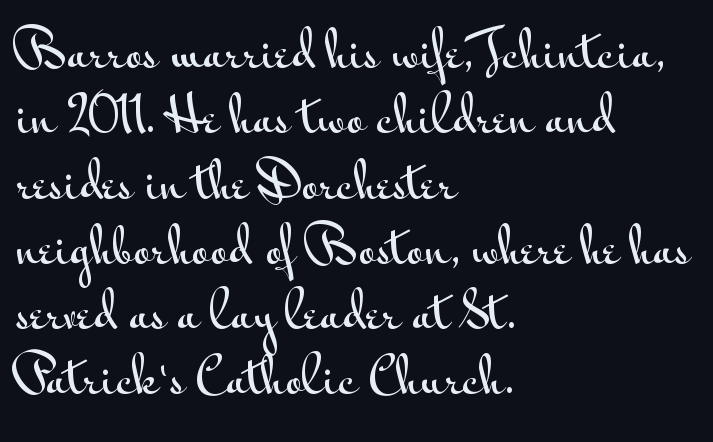
{"serif": "no", "width": "wide", "stroke_contrast": "medium", "x_height": "small", "monospaced": "no", "underline": "no", "align": "left", "line_spacing": "normal", "line_spacing_ratio": 1.36, "letter_spacing": "normal", "letter_spacing_em": 0.0, "glyph_px": 48}
